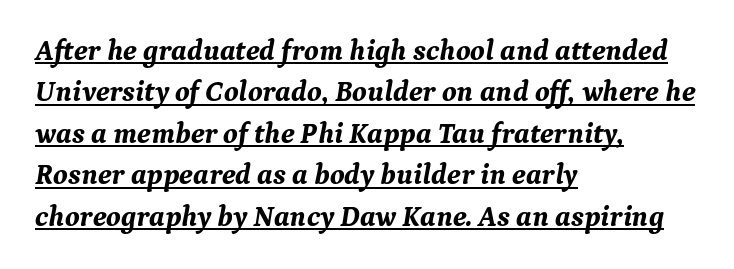
{"serif": "yes", "italic": "yes", "lean": "right", "slant_degrees": 9, "bold": "yes", "weight": "bold", "width": "normal", "stroke_contrast": "medium", "x_height": "medium", "monospaced": "no", "underline": "yes", "align": "left", "line_spacing": "normal", "line_spacing_ratio": 1.43, "letter_spacing": "normal", "letter_spacing_em": 0.0, "glyph_px": 29}
